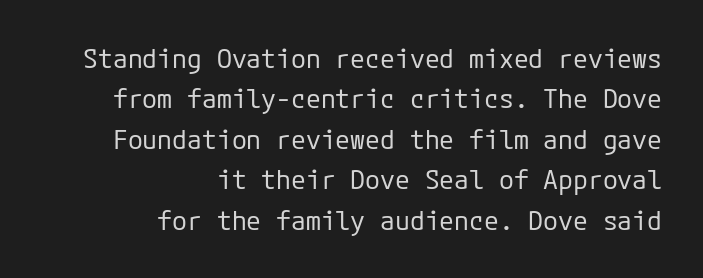
Q: Is the text bold? A: No.
Q: Is the text italic (slanted)? A: No, it is upright.
Q: Is the text underlined? A: No.
Q: How is the paragraph aligned? A: Right-aligned.
Q: Is the spacing between letters normal or unusually wide? A: Normal.
Q: Is the spacing between lines tight, normal or loose? A: Normal.
